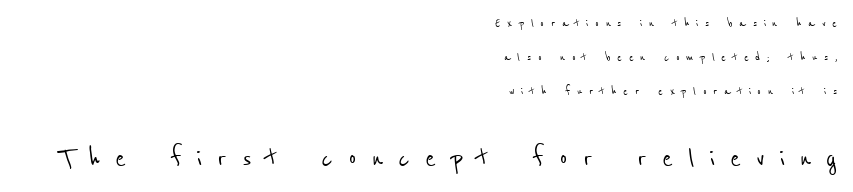
Q: Is the typeface a serif or a sans-serif typeface? A: Sans-serif.
Q: Is the text underlined? A: No.
Q: How is the paragraph aligned? A: Right-aligned.
Q: Is the spacing between letters normal or unusually wide? A: Unusually wide.
Q: Is the spacing between lines tight, normal or loose? A: Loose.
Q: Which block of text is set in a larger size, the first (top) or the second (bottom)? A: The second (bottom) one.
Q: Width (condensed, normal, or wide)? A: Condensed.
Q: Stroke contrast? A: Low.
Q: x-height? A: Medium.
Q: Monospaced? A: No.
